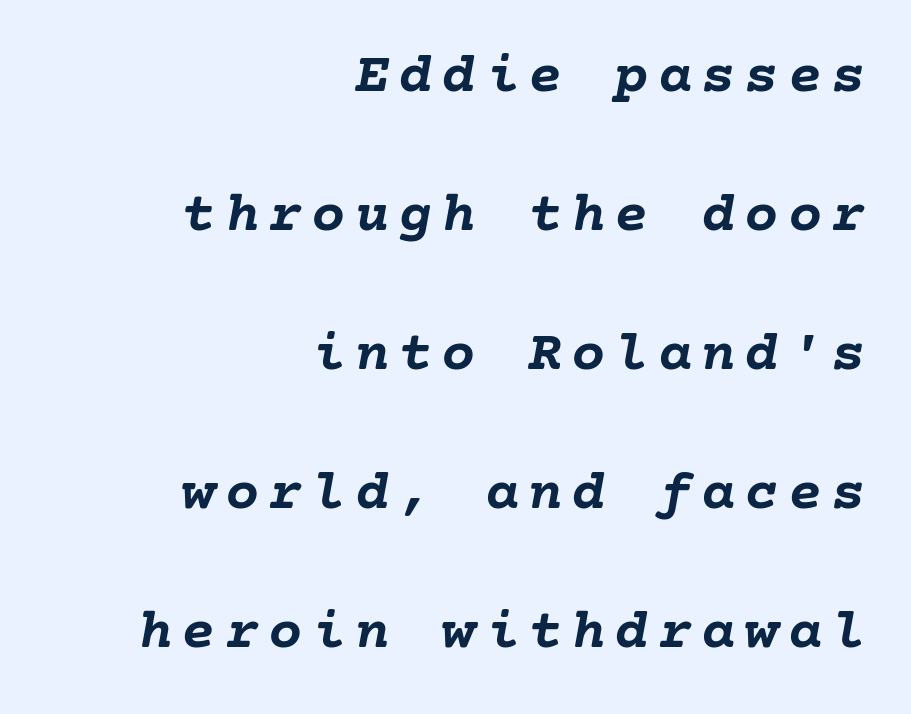
The image shows 57 px semibold type, italic (leaning right); set right-aligned, loose line spacing (2.44x), not underlined; low stroke contrast and a medium x-height.
